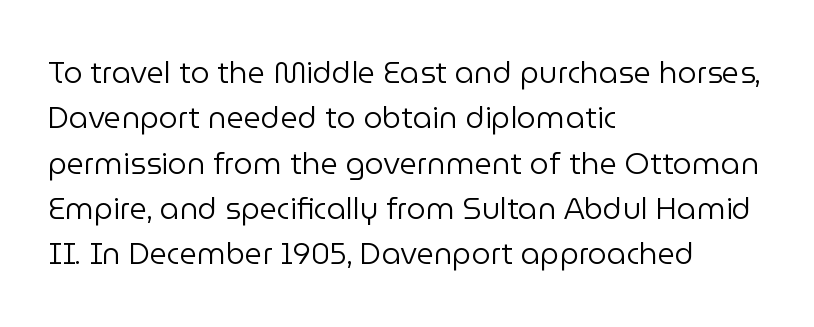
The image shows 30 px regular-weight sans-serif type, upright; set left-aligned, normal line spacing (1.51x), normal letter spacing, not underlined; low stroke contrast and a medium x-height.
